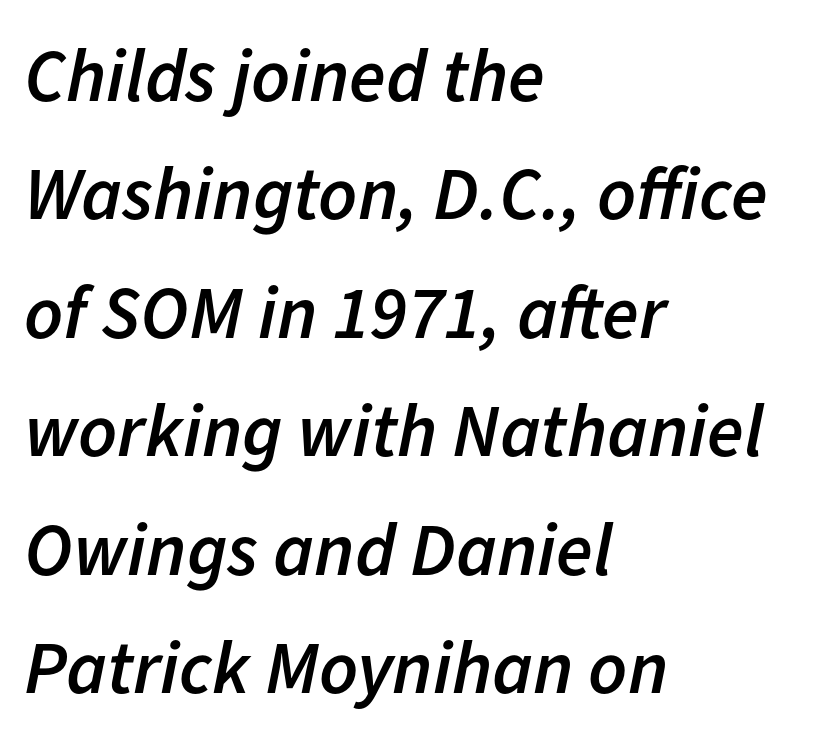
The image shows 75 px semibold type, italic (leaning right); set left-aligned, normal line spacing (1.58x), normal letter spacing, not underlined; low stroke contrast and a medium x-height.
